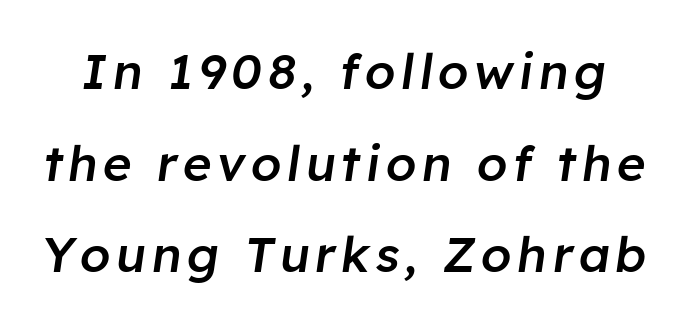
Q: Is the text bold? A: Semi-bold.
Q: Is the text italic (slanted)? A: Yes, it leans right by about 8 degrees.
Q: Is the text underlined? A: No.
Q: Width (condensed, normal, or wide)? A: Normal.
Q: Stroke contrast? A: Low.
Q: x-height? A: Medium.
Q: Monospaced? A: No.
